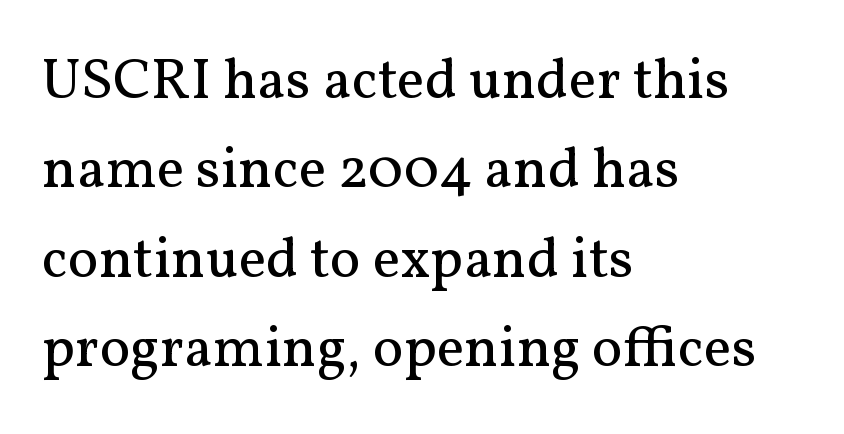
The image shows 58 px regular-weight serif type, upright; set left-aligned, normal line spacing (1.54x), normal letter spacing, not underlined; medium stroke contrast and a medium x-height.
